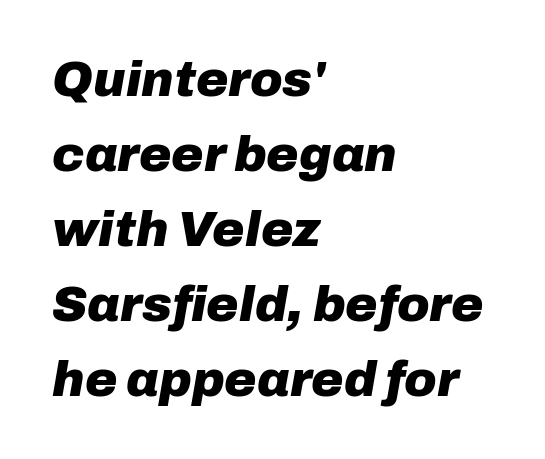
The image shows 49 px heavy type, italic (leaning right); set left-aligned, normal line spacing (1.53x), normal letter spacing, not underlined; low stroke contrast and a medium x-height.
